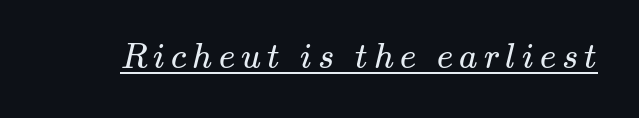
{"serif": "yes", "bold": "no", "weight": "regular", "width": "wide", "stroke_contrast": "medium", "x_height": "small", "monospaced": "no", "underline": "yes", "glyph_px": 35}
